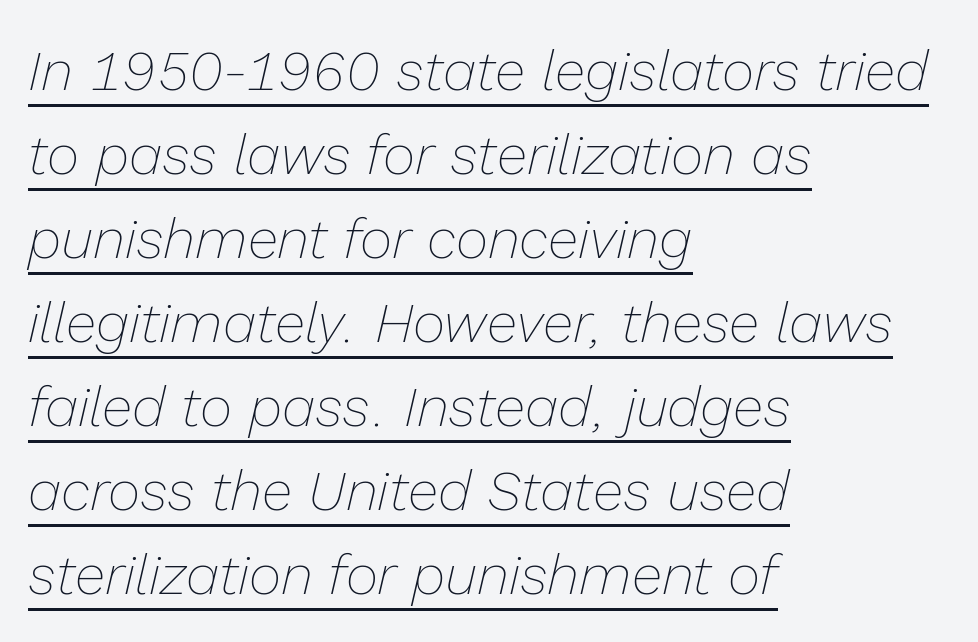
{"italic": "yes", "lean": "right", "slant_degrees": 13, "bold": "no", "weight": "thin", "width": "normal", "stroke_contrast": "low", "x_height": "medium", "monospaced": "no", "underline": "yes", "align": "left", "line_spacing": "normal", "line_spacing_ratio": 1.5, "letter_spacing": "normal", "letter_spacing_em": 0.0, "glyph_px": 56}
